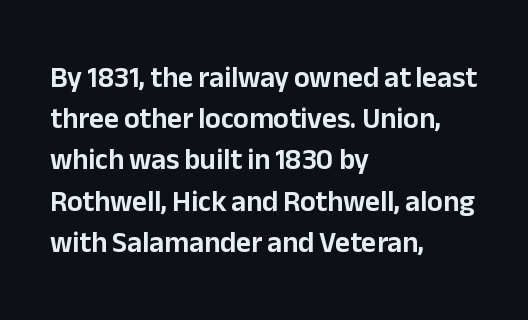
The image shows 29 px sans-serif type, upright; set left-aligned, normal line spacing (1.42x), normal letter spacing, not underlined; low stroke contrast and a medium x-height.
